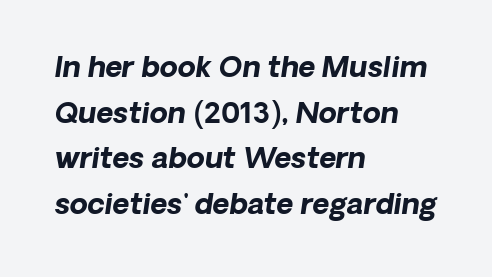
The image shows 29 px bold type, italic (leaning right); set left-aligned, normal line spacing (1.57x), normal letter spacing, not underlined; low stroke contrast and a medium x-height.
